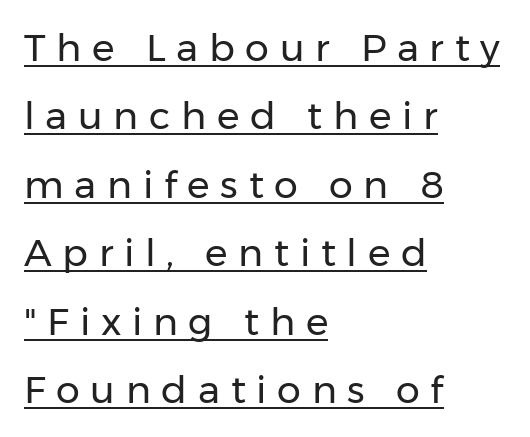
Q: Is the text bold? A: No.
Q: Is the text italic (slanted)? A: No, it is upright.
Q: Is the typeface a serif or a sans-serif typeface? A: Sans-serif.
Q: Is the text underlined? A: Yes.
Q: How is the paragraph aligned? A: Left-aligned.
Q: Is the spacing between letters normal or unusually wide? A: Unusually wide.
Q: Width (condensed, normal, or wide)? A: Normal.
Q: Stroke contrast? A: Low.
Q: x-height? A: Medium.
Q: Monospaced? A: No.
